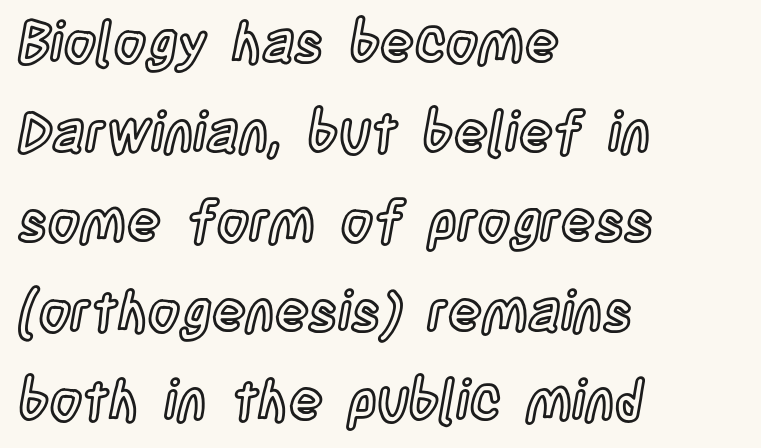
The image shows 56 px condensed type; set left-aligned, normal line spacing (1.6x), normal letter spacing, not underlined; a large x-height.
